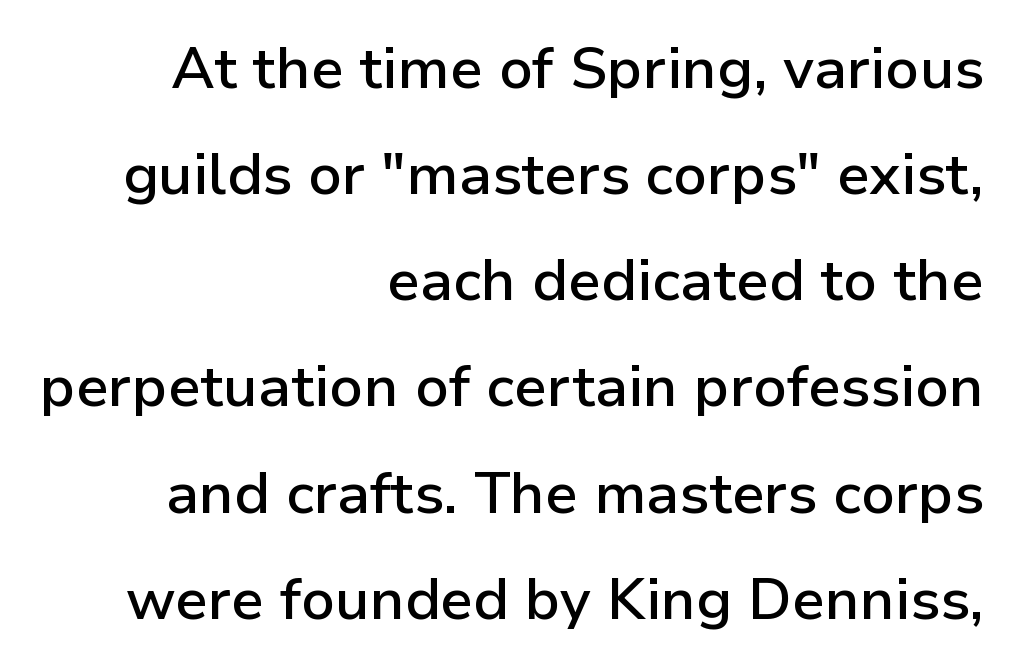
The image shows 58 px semibold sans-serif type, upright; set right-aligned, line spacing 1.83x, normal letter spacing, not underlined; low stroke contrast and a medium x-height.
